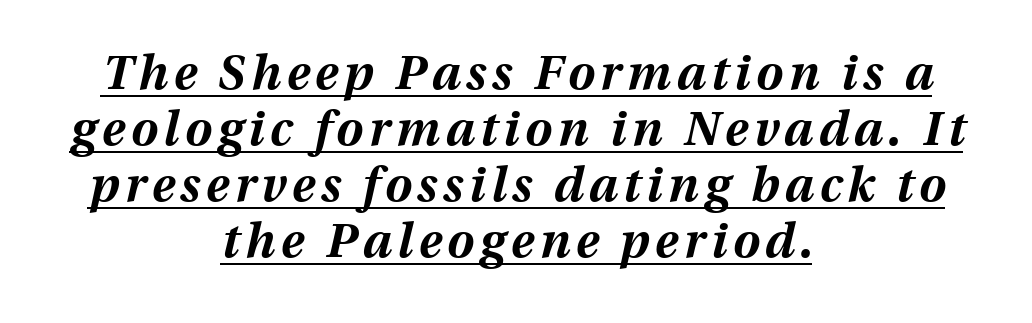
Q: Is the text bold? A: Yes.
Q: Is the text italic (slanted)? A: Yes, it leans right by about 13 degrees.
Q: Is the text underlined? A: Yes.
Q: How is the paragraph aligned? A: Centered.
Q: Width (condensed, normal, or wide)? A: Normal.
Q: Stroke contrast? A: Medium.
Q: x-height? A: Medium.
Q: Monospaced? A: No.
